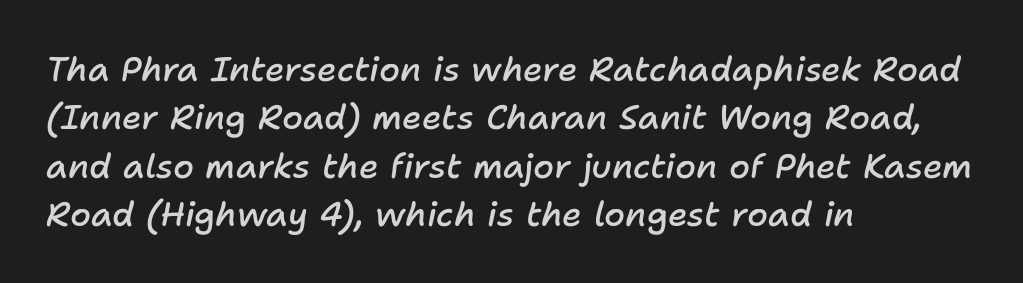
The image shows 34 px semibold type, italic (leaning right); set left-aligned, normal line spacing (1.42x), normal letter spacing, not underlined; low stroke contrast and a medium x-height.
